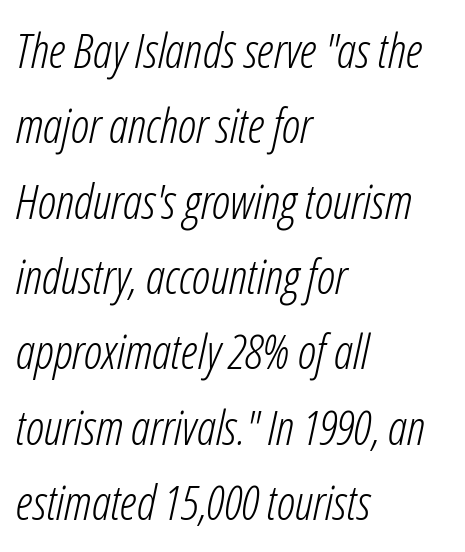
The image shows 48 px light, condensed type, italic (leaning right); set left-aligned, normal line spacing (1.57x), normal letter spacing, not underlined; low stroke contrast and a medium x-height.
